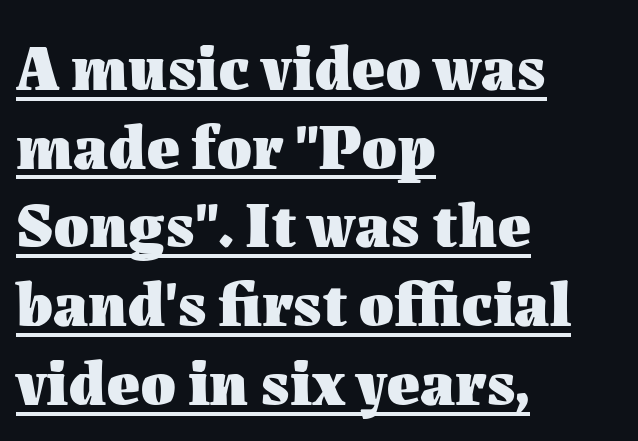
Q: Is the text bold? A: Yes.
Q: Is the text italic (slanted)? A: No, it is upright.
Q: Is the text underlined? A: Yes.
Q: How is the paragraph aligned? A: Left-aligned.
Q: Is the spacing between letters normal or unusually wide? A: Normal.
Q: Width (condensed, normal, or wide)? A: Normal.
Q: Stroke contrast? A: Medium.
Q: x-height? A: Medium.
Q: Monospaced? A: No.
